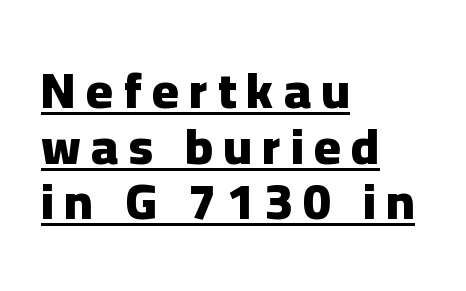
{"serif": "no", "italic": "no", "bold": "yes", "weight": "heavy", "width": "normal", "stroke_contrast": "low", "x_height": "medium", "monospaced": "no", "underline": "yes", "align": "left", "line_spacing": "tight", "line_spacing_ratio": 1.09, "letter_spacing": "wide", "letter_spacing_em": 0.2, "glyph_px": 51}
